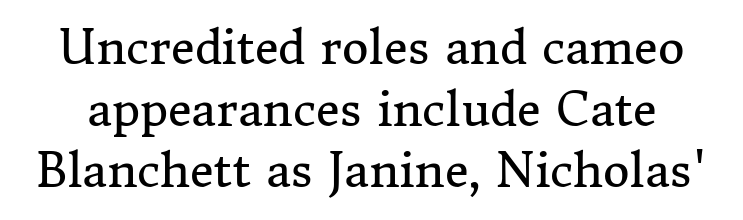
Is this a heavy cut? Hardly; it is regular or lighter. Is the letter spacing exaggerated? No — it looks like the ordinary default. The letters carry serifs — small finishing strokes at the ends of their stems. Horizontal bands of white between lines are of average thickness. The specimen omits any rule beneath the text block's lines. A typesetter would mark this as roman, not italic.
